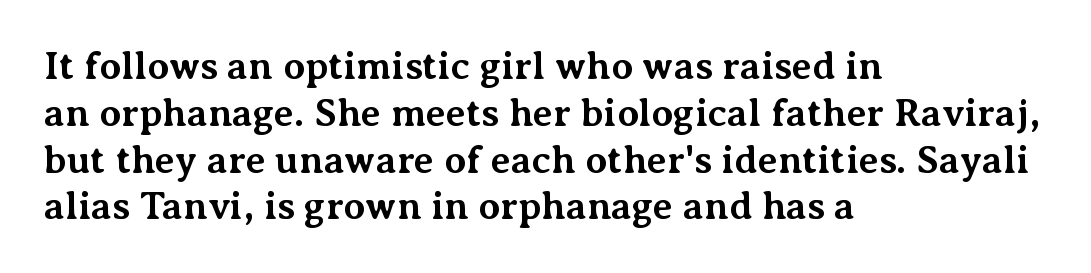
The image shows 39 px bold serif type, upright; set left-aligned, line spacing 1.2x, normal letter spacing, not underlined; medium stroke contrast and a medium x-height.
